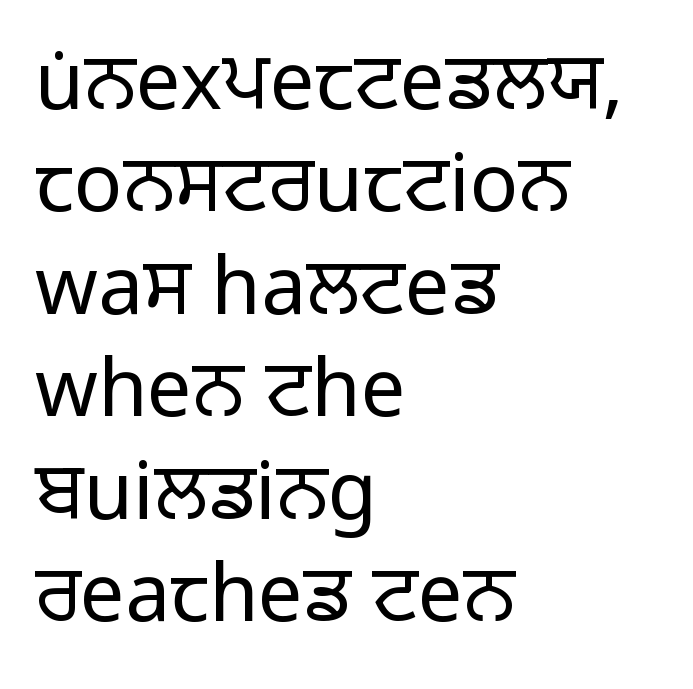
The image shows 80 px regular-weight sans-serif type, upright; set left-aligned, normal line spacing (1.28x), normal letter spacing, not underlined; low stroke contrast and a medium x-height.
